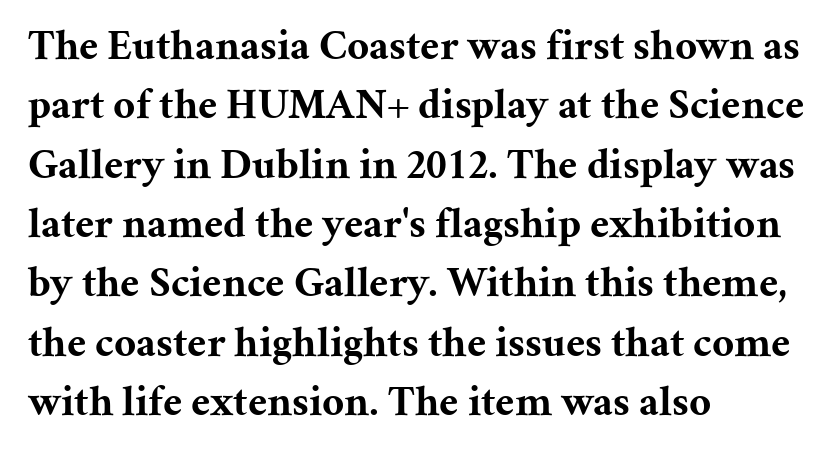
The image shows 43 px bold serif type, upright; set left-aligned, normal line spacing (1.38x), normal letter spacing, not underlined; medium stroke contrast and a medium x-height.
